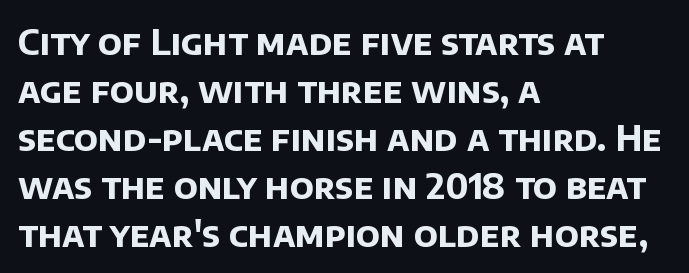
The image shows 35 px bold sans-serif type; set left-aligned, normal line spacing (1.37x), normal letter spacing, not underlined; low stroke contrast and a large x-height.
